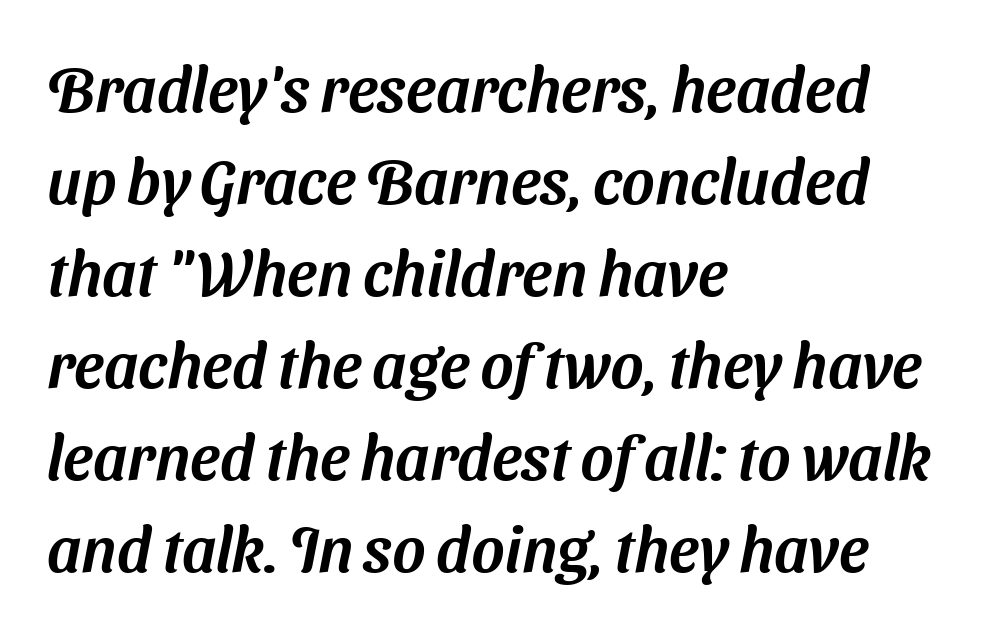
Q: Is the typeface a serif or a sans-serif typeface? A: Sans-serif.
Q: Is the text underlined? A: No.
Q: How is the paragraph aligned? A: Left-aligned.
Q: Is the spacing between letters normal or unusually wide? A: Normal.
Q: Is the spacing between lines tight, normal or loose? A: Normal.
Q: Width (condensed, normal, or wide)? A: Normal.
Q: Stroke contrast? A: Medium.
Q: x-height? A: Medium.
Q: Monospaced? A: No.
